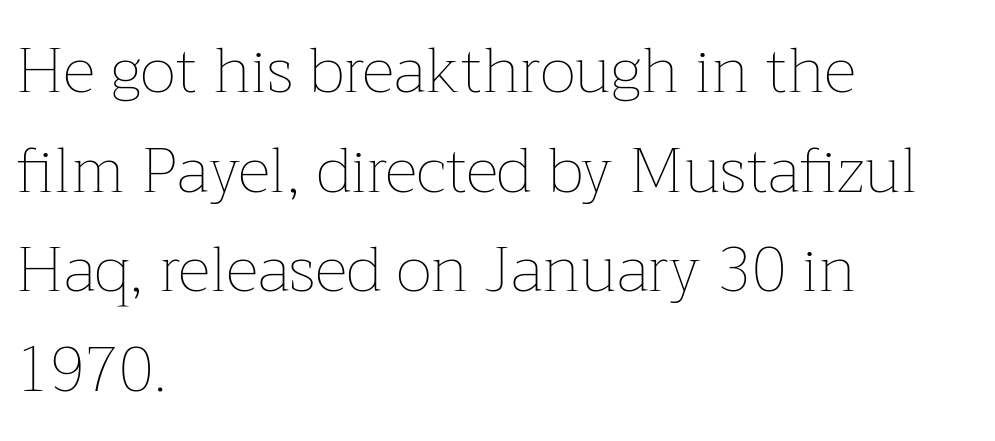
The image shows 63 px thin type, upright; set left-aligned, normal line spacing (1.58x), normal letter spacing, not underlined; low stroke contrast and a medium x-height.
